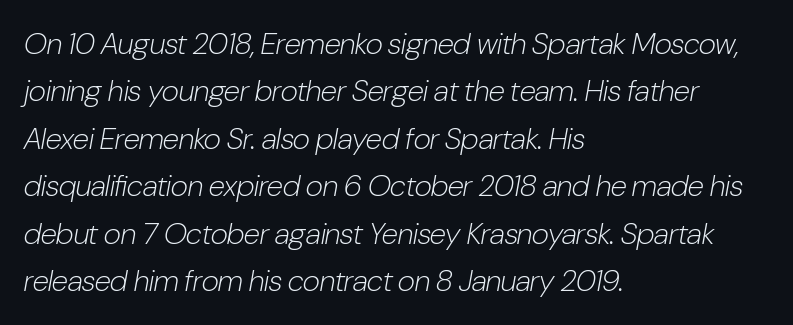
Q: Is the text bold? A: No.
Q: Is the text italic (slanted)? A: Yes, it leans right by about 10 degrees.
Q: Is the text underlined? A: No.
Q: How is the paragraph aligned? A: Left-aligned.
Q: Is the spacing between letters normal or unusually wide? A: Normal.
Q: Is the spacing between lines tight, normal or loose? A: Normal.
Q: Width (condensed, normal, or wide)? A: Condensed.
Q: Stroke contrast? A: Low.
Q: x-height? A: Medium.
Q: Monospaced? A: No.
